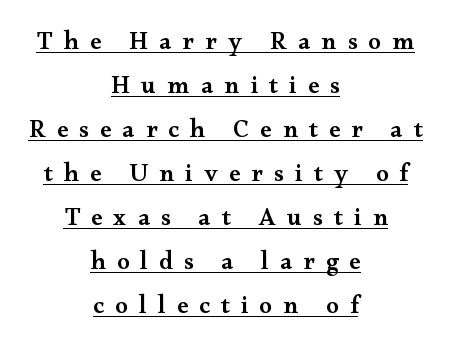
{"italic": "no", "bold": "semi", "underline": "yes", "align": "center", "line_spacing_ratio": 1.76, "letter_spacing": "wide", "letter_spacing_em": 0.45, "glyph_px": 25}
